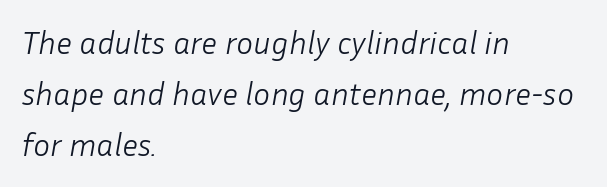
{"italic": "yes", "lean": "right", "slant_degrees": 10, "bold": "no", "weight": "light", "width": "normal", "stroke_contrast": "low", "x_height": "medium", "monospaced": "no", "underline": "no", "align": "left", "line_spacing": "normal", "line_spacing_ratio": 1.6, "letter_spacing": "normal", "letter_spacing_em": 0.0, "glyph_px": 32}
